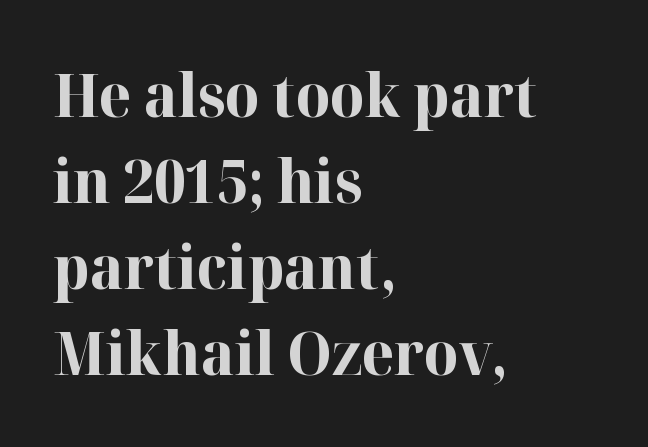
Do the characters align in a grid? No, the font is proportional. Summary of vertical rhythm: regular, with standard interline spacing. The string is rendered with underlining switched off. The face used here is seriffed, in the tradition of book romans. Vertical strokes here are truly vertical. The letterforms sit shoulder to shoulder at normal distance.
